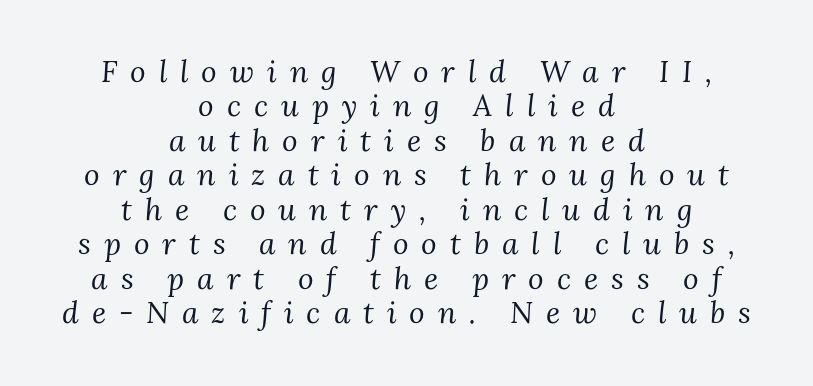
Q: Is the text bold? A: No.
Q: Is the text italic (slanted)? A: Yes, it leans right by about 3 degrees.
Q: Is the typeface a serif or a sans-serif typeface? A: Serif.
Q: Is the text underlined? A: No.
Q: How is the paragraph aligned? A: Centered.
Q: Is the spacing between letters normal or unusually wide? A: Unusually wide.
Q: Is the spacing between lines tight, normal or loose? A: Tight.
Q: Width (condensed, normal, or wide)? A: Normal.
Q: Stroke contrast? A: Medium.
Q: x-height? A: Medium.
Q: Monospaced? A: No.
